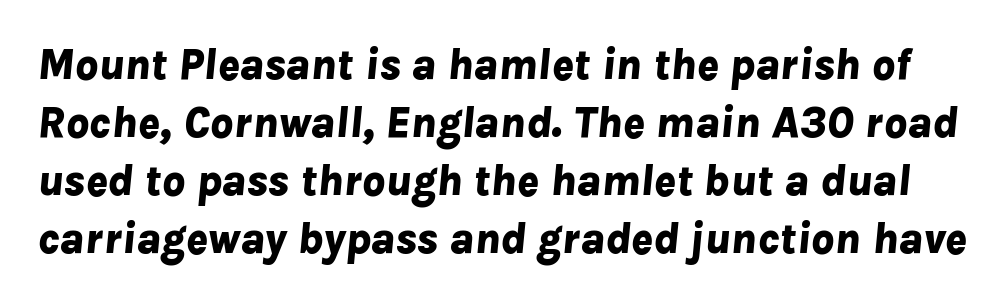
{"italic": "yes", "lean": "right", "slant_degrees": 8, "bold": "yes", "weight": "bold", "width": "normal", "stroke_contrast": "low", "x_height": "medium", "monospaced": "no", "underline": "no", "line_spacing": "normal", "line_spacing_ratio": 1.29, "letter_spacing": "normal", "letter_spacing_em": 0.0, "glyph_px": 45}
